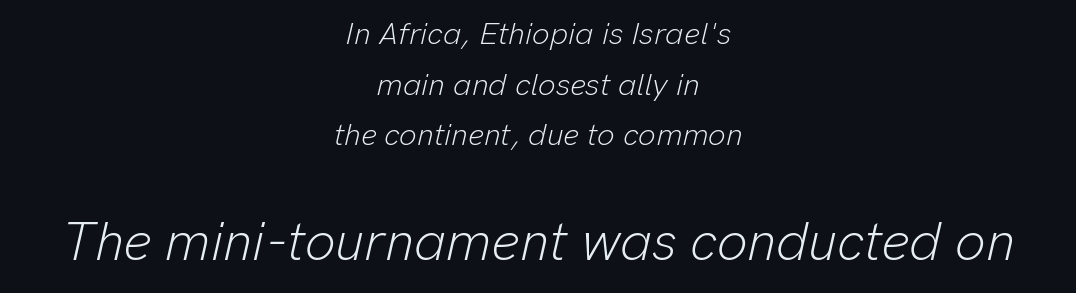
{"italic": "yes", "lean": "right", "slant_degrees": 13, "bold": "no", "weight": "light", "width": "normal", "stroke_contrast": "low", "x_height": "medium", "monospaced": "no", "underline": "no", "align": "center", "line_spacing": "normal", "line_spacing_ratio": 1.63, "letter_spacing": "normal", "letter_spacing_em": 0.0, "larger_block": "second", "size_ratio": 1.74, "glyph_px": 54}
